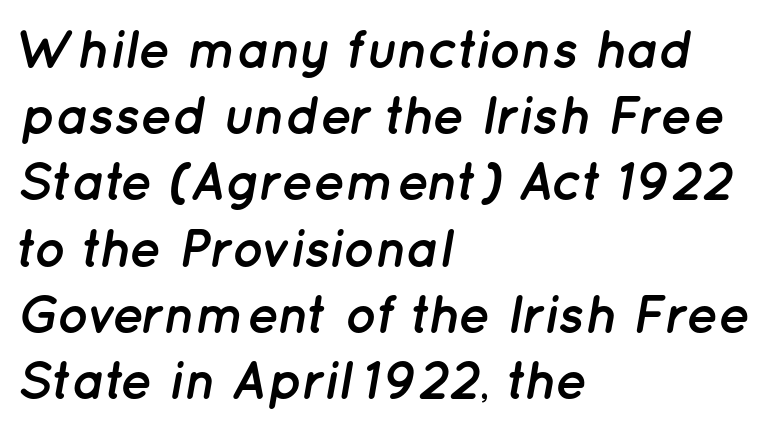
{"italic": "yes", "lean": "right", "slant_degrees": 12, "bold": "yes", "weight": "semibold", "width": "normal", "stroke_contrast": "low", "x_height": "medium", "monospaced": "no", "underline": "no", "align": "left", "line_spacing": "normal", "line_spacing_ratio": 1.25, "letter_spacing": "normal", "letter_spacing_em": 0.0, "glyph_px": 53}
